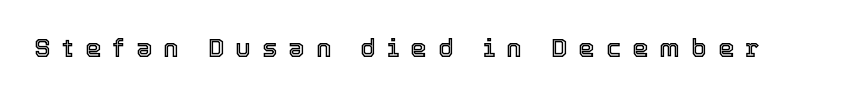
The image shows 25 px text type, upright; set unusually wide letter spacing (+0.46 em), not underlined.
